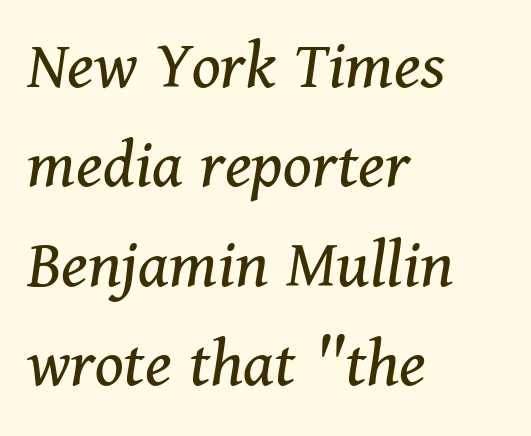
The image shows 72 px regular-weight serif type, italic (leaning right); set left-aligned, normal line spacing (1.38x), normal letter spacing, not underlined; medium stroke contrast and a medium x-height.
